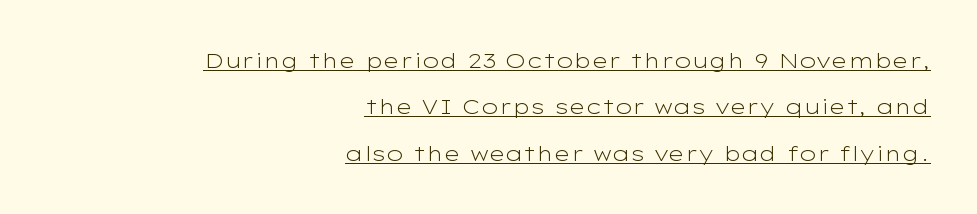
Q: Is the text bold? A: No.
Q: Is the text italic (slanted)? A: No, it is upright.
Q: Is the text underlined? A: Yes.
Q: How is the paragraph aligned? A: Right-aligned.
Q: Is the spacing between letters normal or unusually wide? A: Normal.
Q: Is the spacing between lines tight, normal or loose? A: Loose.
